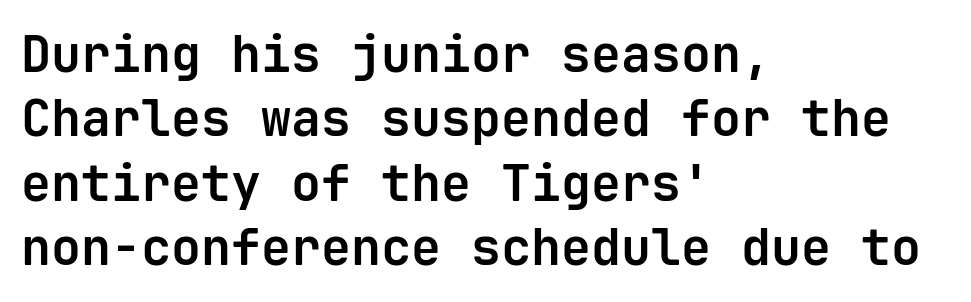
The image shows 50 px bold sans-serif type, upright, monospaced; set left-aligned, normal line spacing (1.29x), normal letter spacing, not underlined; low stroke contrast and a medium x-height.
